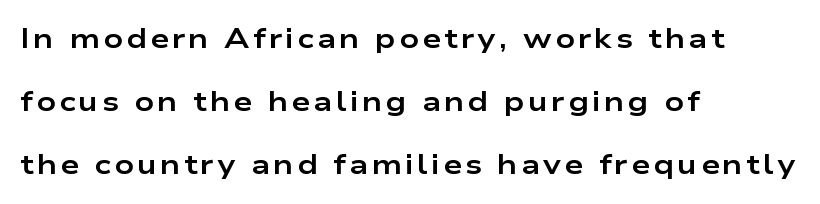
Plain, unruled lines of type. The rendering uses a large line-height, opening up the rows. Every row of glyphs begins at an identical x-position on the left. Each glyph is drawn with heavy, bold strokes. A roman cut, with each character standing at attention.
